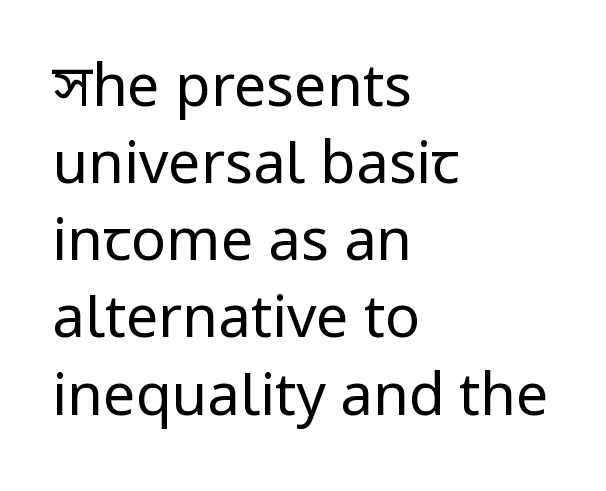
Does extra space separate the letters? No, they use regular spacing. Regarding serifs, this sample does without them. Ink coverage per letter is moderate at most. These lines are rendered in a variable-pitch font. Leftover space on each line is placed entirely after the last word.
